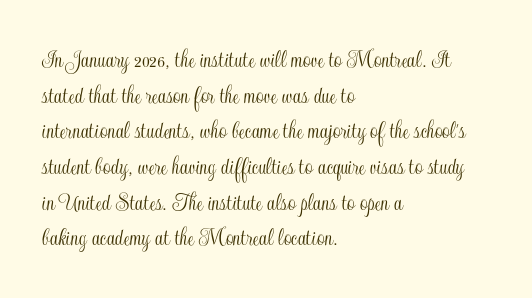
Q: Is the text italic (slanted)? A: Yes.
Q: Is the text underlined? A: No.
Q: How is the paragraph aligned? A: Left-aligned.
Q: Is the spacing between letters normal or unusually wide? A: Normal.
Q: Is the spacing between lines tight, normal or loose? A: Normal.
